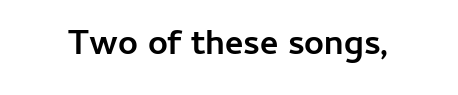
{"serif": "no", "italic": "no", "bold": "yes", "weight": "semibold", "width": "normal", "stroke_contrast": "low", "x_height": "medium", "monospaced": "no", "underline": "no", "letter_spacing": "normal", "letter_spacing_em": 0.0, "glyph_px": 35}
